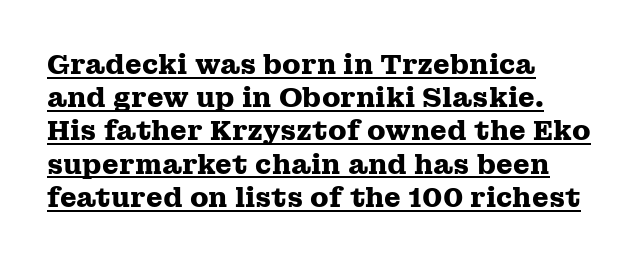
Q: Is the text bold? A: Yes.
Q: Is the text italic (slanted)? A: No, it is upright.
Q: Is the text underlined? A: Yes.
Q: How is the paragraph aligned? A: Left-aligned.
Q: Is the spacing between letters normal or unusually wide? A: Normal.
